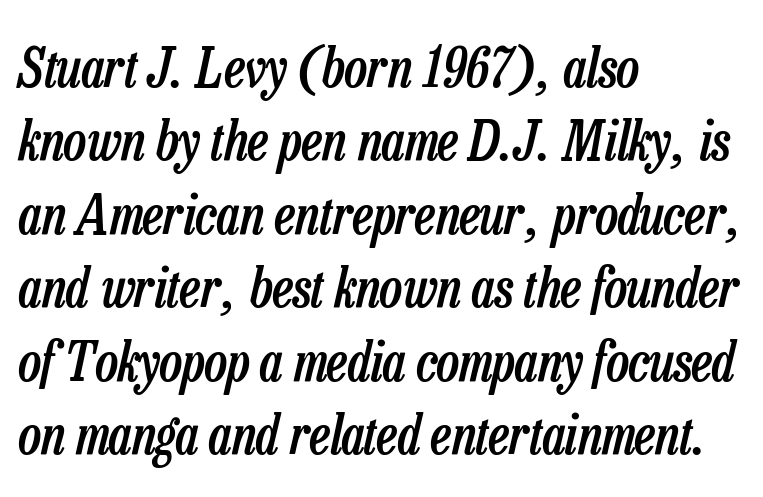
Students, observe: this is what conventionally led text looks like. Strokes here are thickened, but only to semibold level. Check the space under the baseline: it is left empty. A typesetter would call this zero additional tracking. The ragged edge is on the right, which tells us the setting is flush left.
